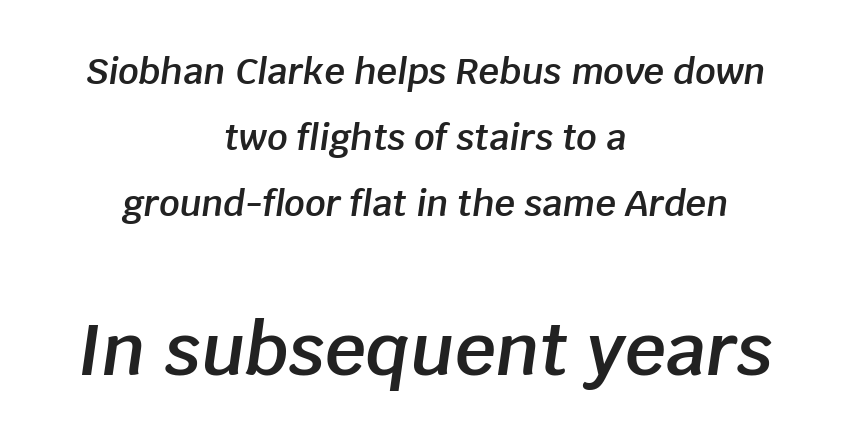
{"italic": "yes", "lean": "right", "slant_degrees": 8, "bold": "semi", "weight": "semibold", "width": "normal", "stroke_contrast": "low", "x_height": "large", "monospaced": "no", "underline": "no", "align": "center", "line_spacing_ratio": 1.83, "letter_spacing": "normal", "letter_spacing_em": 0.0, "larger_block": "second", "size_ratio": 2.0, "glyph_px": 72}
